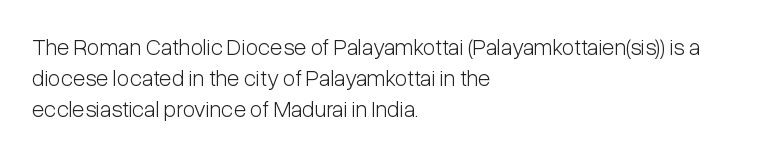
Q: Is the text bold? A: No.
Q: Is the text italic (slanted)? A: No, it is upright.
Q: Is the text underlined? A: No.
Q: How is the paragraph aligned? A: Left-aligned.
Q: Is the spacing between letters normal or unusually wide? A: Normal.
Q: Is the spacing between lines tight, normal or loose? A: Normal.
